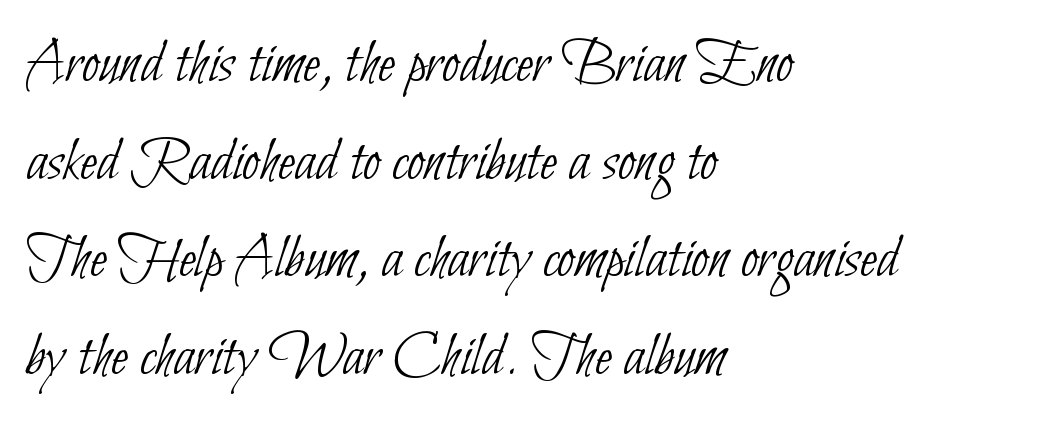
The image shows 63 px thin, condensed sans-serif type; set left-aligned, normal line spacing (1.55x), normal letter spacing, not underlined; low stroke contrast and a small x-height.
